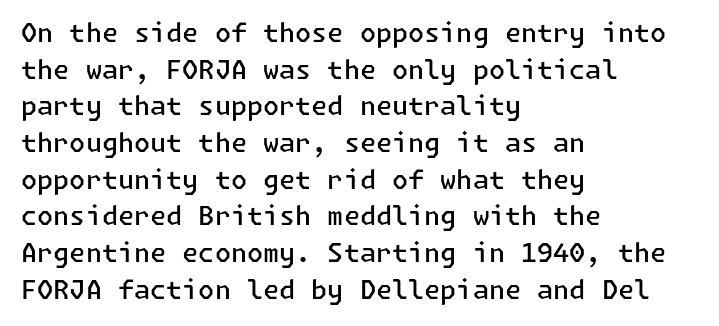
Q: Is the text bold? A: Semi-bold.
Q: Is the text italic (slanted)? A: No, it is upright.
Q: Is the text underlined? A: No.
Q: How is the paragraph aligned? A: Left-aligned.
Q: Is the spacing between letters normal or unusually wide? A: Normal.
Q: Is the spacing between lines tight, normal or loose? A: Normal.
